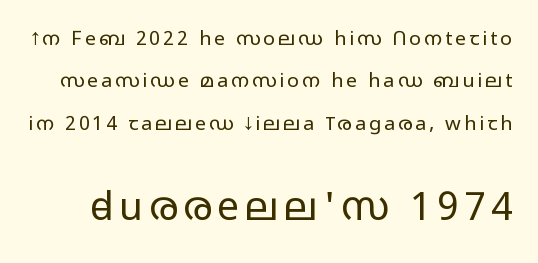
Q: Is the text bold? A: No.
Q: Is the text italic (slanted)? A: No, it is upright.
Q: Is the typeface a serif or a sans-serif typeface? A: Sans-serif.
Q: Is the text underlined? A: No.
Q: Is the spacing between lines tight, normal or loose? A: Loose.
Q: Which block of text is set in a larger size, the first (top) or the second (bottom)? A: The second (bottom) one.
Q: Width (condensed, normal, or wide)? A: Wide.
Q: Stroke contrast? A: Low.
Q: x-height? A: Medium.
Q: Monospaced? A: No.
